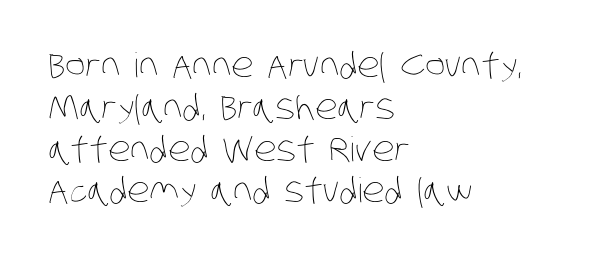
Type without underlining. No chunkiness to these letters — they're not bold. The paragraph has a hard left edge and a soft right edge. Honestly, the letter spacing is just normal — you wouldn't notice it. Proportional: the letters do not fall into vertical columns.
